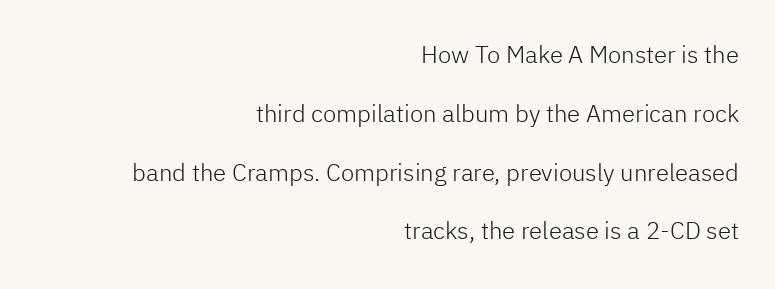
The image shows 24 px text type, upright; set right-aligned, loose line spacing (2.45x), normal letter spacing, not underlined.
